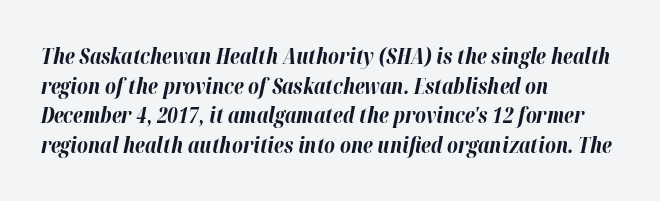
Q: Is the text bold? A: Yes.
Q: Is the text italic (slanted)? A: Yes, it leans right by about 12 degrees.
Q: Is the text underlined? A: No.
Q: How is the paragraph aligned? A: Left-aligned.
Q: Is the spacing between letters normal or unusually wide? A: Normal.
Q: Is the spacing between lines tight, normal or loose? A: Normal.
